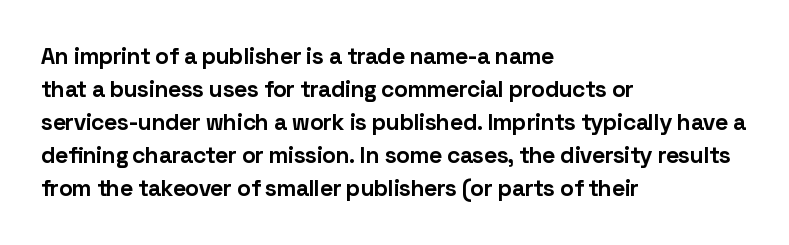
The image shows 23 px bold type, upright; set left-aligned, normal line spacing (1.44x), normal letter spacing, not underlined.
